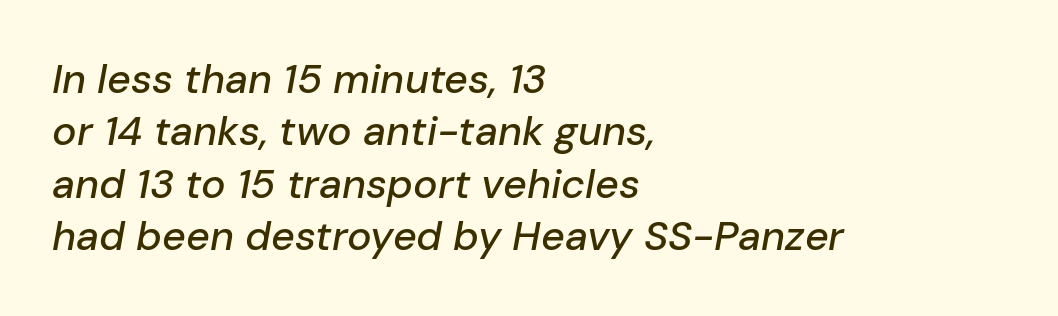
Inter-character spacing is left at the font's built-in metrics. Is this a fixed-width face? No — the glyphs have proportional, varying widths. The face used here has a pronounced slope to its letters. Leading matches the norm, producing a regular column.
